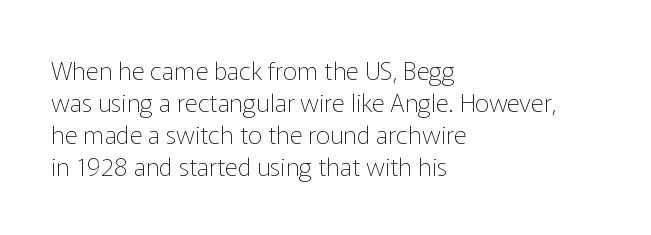
Q: Is the text bold? A: No.
Q: Is the text italic (slanted)? A: No, it is upright.
Q: Is the text underlined? A: No.
Q: How is the paragraph aligned? A: Left-aligned.
Q: Is the spacing between letters normal or unusually wide? A: Normal.
Q: Is the spacing between lines tight, normal or loose? A: Normal.
